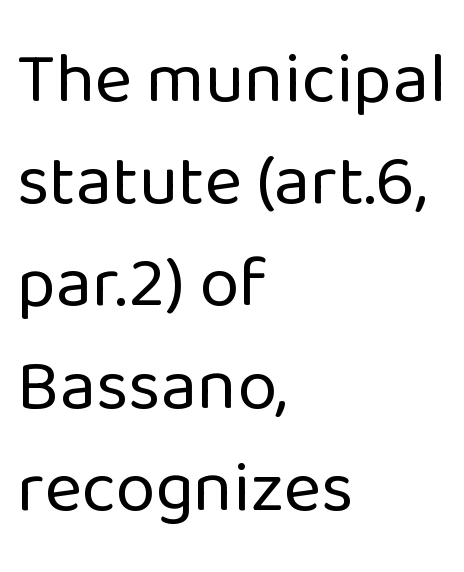
The image shows 72 px regular-weight sans-serif type, upright; set left-aligned, normal line spacing (1.42x), normal letter spacing, not underlined; low stroke contrast and a medium x-height.
